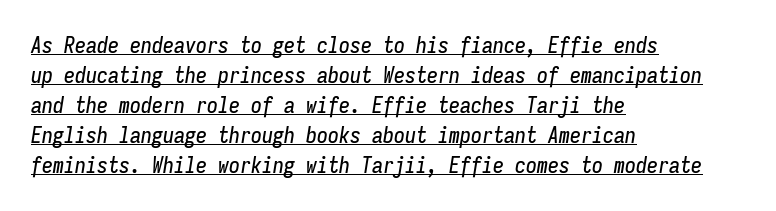
{"italic": "yes", "lean": "right", "slant_degrees": 9, "underline": "yes", "align": "left", "line_spacing": "normal", "line_spacing_ratio": 1.36, "letter_spacing": "normal", "letter_spacing_em": 0.0, "glyph_px": 22}
